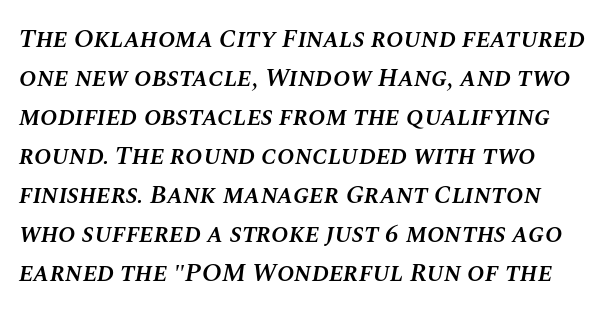
The image shows 26 px text type, italic (leaning right); set normal line spacing (1.5x), normal letter spacing, not underlined.
